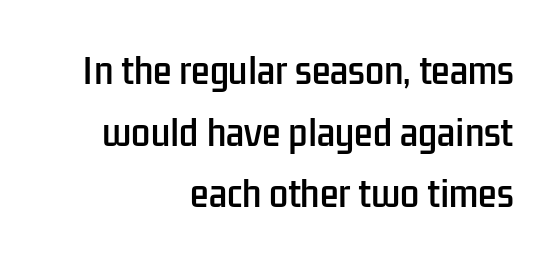
The image shows 34 px condensed sans-serif type, upright; set right-aligned, line spacing 1.81x, normal letter spacing, not underlined; low stroke contrast and a medium x-height.
